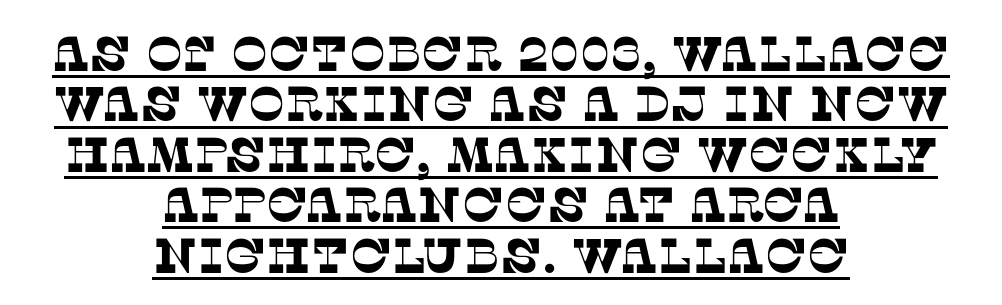
Q: Is the typeface a serif or a sans-serif typeface? A: Serif.
Q: Is the text underlined? A: Yes.
Q: How is the paragraph aligned? A: Centered.
Q: Is the spacing between letters normal or unusually wide? A: Normal.
Q: Is the spacing between lines tight, normal or loose? A: Tight.
Q: Width (condensed, normal, or wide)? A: Normal.
Q: Stroke contrast? A: Low.
Q: x-height? A: Large.
Q: Monospaced? A: No.
